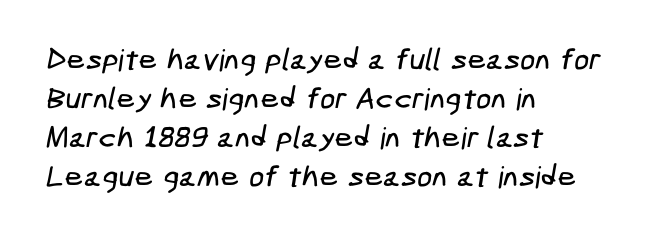
{"serif": "no", "width": "condensed", "stroke_contrast": "low", "x_height": "medium", "underline": "no", "align": "left", "line_spacing": "normal", "line_spacing_ratio": 1.3, "letter_spacing": "normal", "letter_spacing_em": 0.0, "glyph_px": 30}
